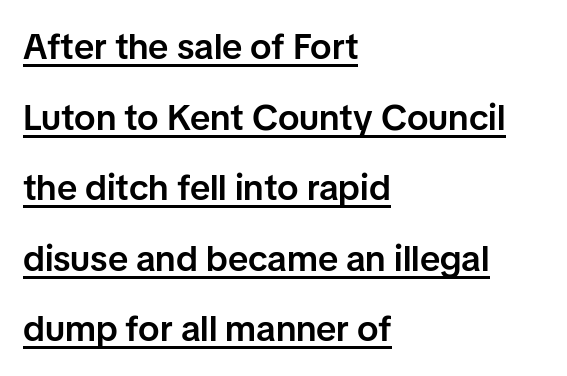
The image shows 36 px semibold sans-serif type, upright; set left-aligned, loose line spacing (1.96x), normal letter spacing, underlined; low stroke contrast and a medium x-height.
